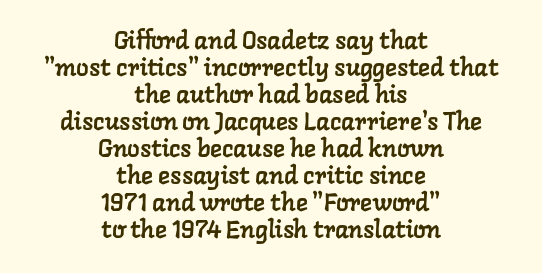
{"underline": "no", "align": "center", "line_spacing": "tight", "line_spacing_ratio": 1.08, "letter_spacing": "normal", "letter_spacing_em": 0.0, "glyph_px": 25}
